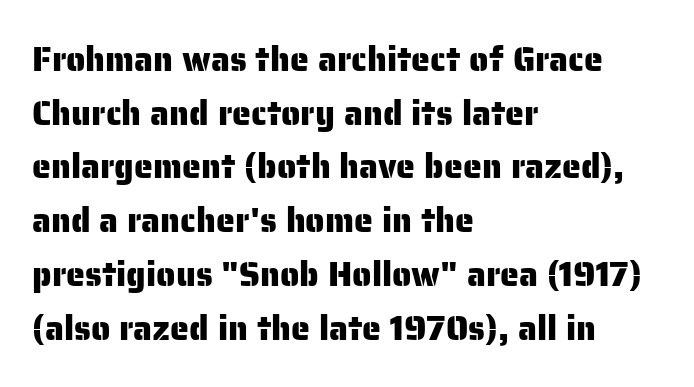
Looks like regular typesetting: each glyph gets only the width it needs. It's the straight-up-and-down kind of type. The passage shown has conventional tracking throughout. The space between consecutive lines is moderate.
